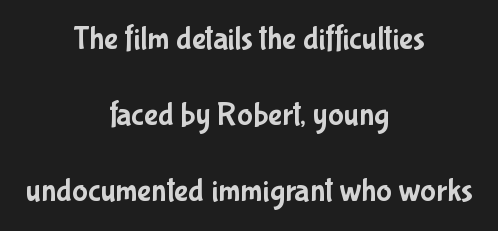
{"serif": "no", "italic": "no", "width": "condensed", "stroke_contrast": "low", "x_height": "medium", "monospaced": "no", "underline": "no", "align": "center", "line_spacing": "loose", "line_spacing_ratio": 2.31, "letter_spacing": "normal", "letter_spacing_em": 0.0, "glyph_px": 33}
